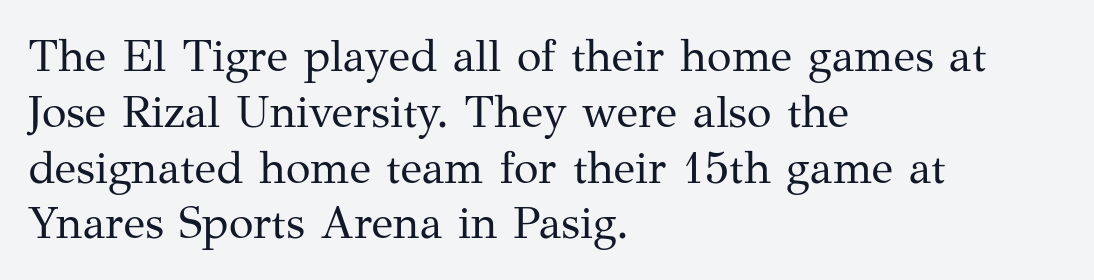
The image shows 45 px regular-weight serif type, upright; set left-aligned, line spacing 1.24x, normal letter spacing, not underlined; medium stroke contrast and a medium x-height.
